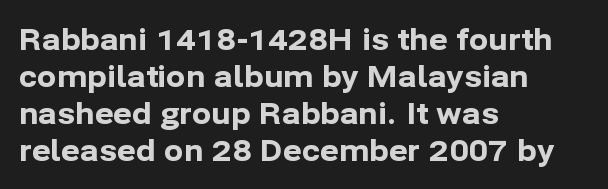
Words appear dense and cohesive because spacing is normal. The rendering anchors every line to the left-hand side. Typographically, this falls in the sans-serif category. Lines of text with bare space underneath. When letters stand straight like this, we call the style roman or upright. Students, observe: this is what conventionally led text looks like.
